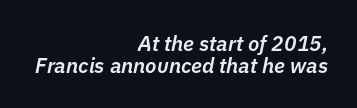
Q: Is the text bold? A: Semi-bold.
Q: Is the text italic (slanted)? A: Yes, it leans right by about 11 degrees.
Q: Is the text underlined? A: No.
Q: How is the paragraph aligned? A: Right-aligned.
Q: Is the spacing between letters normal or unusually wide? A: Normal.
Q: Is the spacing between lines tight, normal or loose? A: Tight.
